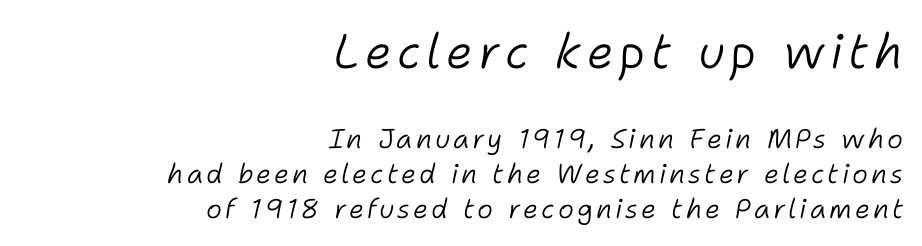
The image shows 48 px light type, italic (leaning right); set right-aligned, normal line spacing (1.3x), not underlined; the first (top) block is 1.78x larger; low stroke contrast and a medium x-height.
